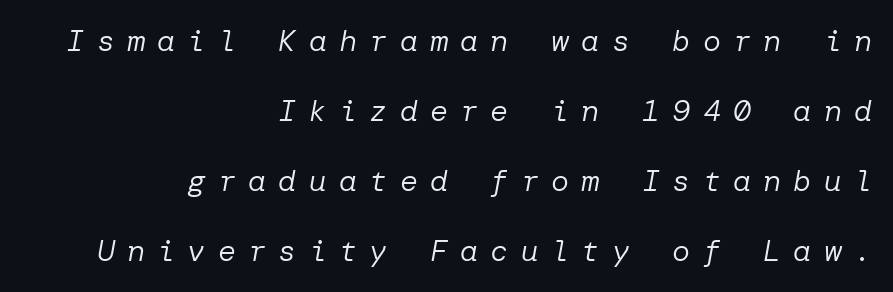
The image shows 30 px regular-weight type, italic (leaning right); set right-aligned, loose line spacing (2.33x), unusually wide letter spacing (+0.41 em), not underlined; low stroke contrast and a medium x-height.
